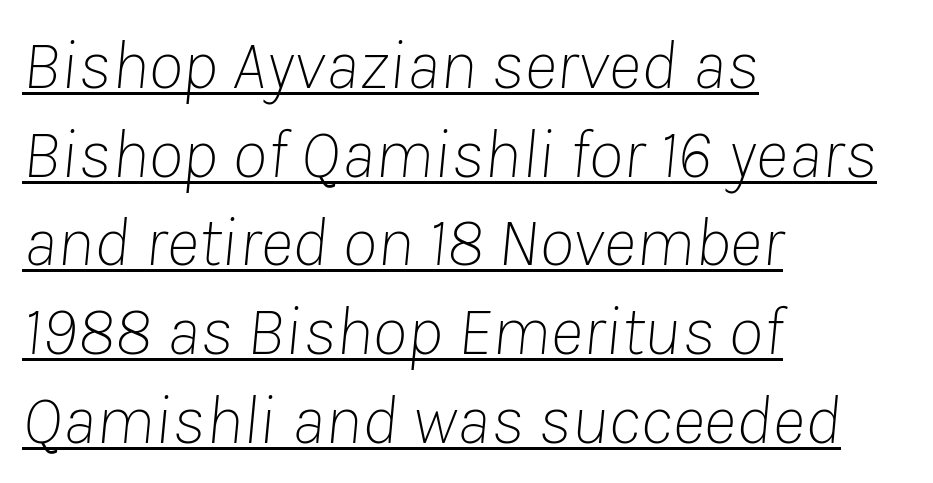
Q: Is the text bold? A: No.
Q: Is the text italic (slanted)? A: Yes, it leans right by about 8 degrees.
Q: Is the text underlined? A: Yes.
Q: How is the paragraph aligned? A: Left-aligned.
Q: Is the spacing between letters normal or unusually wide? A: Normal.
Q: Is the spacing between lines tight, normal or loose? A: Normal.
Q: Width (condensed, normal, or wide)? A: Normal.
Q: Stroke contrast? A: Low.
Q: x-height? A: Medium.
Q: Monospaced? A: No.
